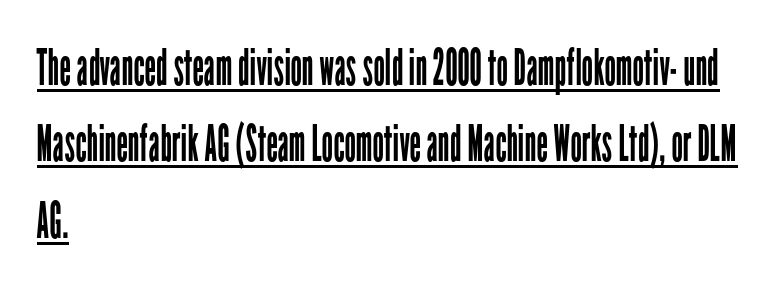
{"serif": "no", "italic": "no", "bold": "no", "weight": "regular", "width": "condensed", "stroke_contrast": "low", "x_height": "medium", "monospaced": "no", "underline": "yes", "align": "left", "line_spacing": "normal", "line_spacing_ratio": 1.5, "letter_spacing": "normal", "letter_spacing_em": 0.0, "glyph_px": 51}
